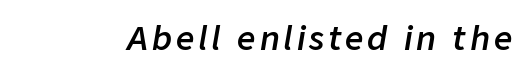
Q: Is the text bold? A: Semi-bold.
Q: Is the text italic (slanted)? A: Yes, it leans right by about 9 degrees.
Q: Is the text underlined? A: No.
Q: Width (condensed, normal, or wide)? A: Normal.
Q: Stroke contrast? A: Low.
Q: x-height? A: Medium.
Q: Monospaced? A: No.
